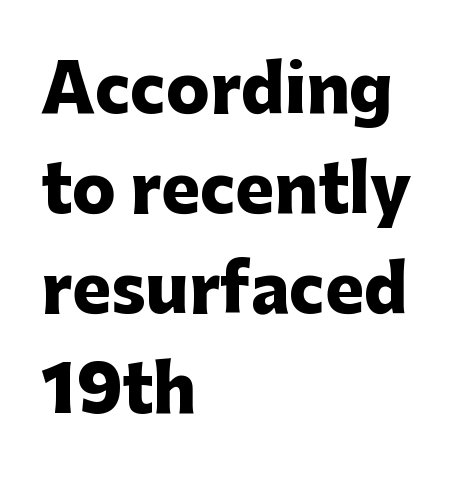
{"serif": "no", "italic": "no", "bold": "yes", "weight": "heavy", "width": "normal", "stroke_contrast": "low", "x_height": "medium", "monospaced": "no", "underline": "no", "align": "left", "line_spacing": "normal", "line_spacing_ratio": 1.54, "letter_spacing": "normal", "letter_spacing_em": 0.0, "glyph_px": 65}
